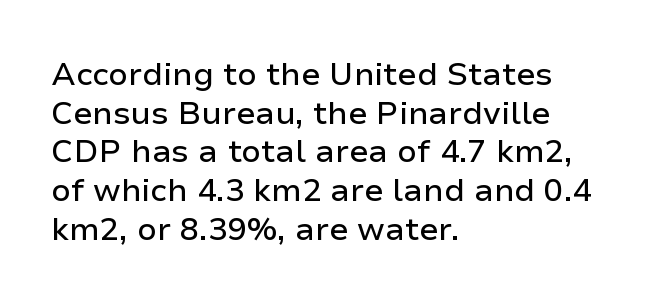
Q: Is the text italic (slanted)? A: No, it is upright.
Q: Is the typeface a serif or a sans-serif typeface? A: Sans-serif.
Q: Is the text underlined? A: No.
Q: How is the paragraph aligned? A: Left-aligned.
Q: Is the spacing between letters normal or unusually wide? A: Normal.
Q: Width (condensed, normal, or wide)? A: Normal.
Q: Stroke contrast? A: Low.
Q: x-height? A: Medium.
Q: Monospaced? A: No.
